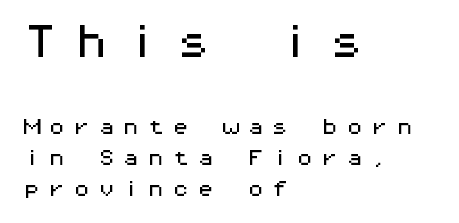
The rendering shows plain stroke endings on the letterforms — a sans-serif design. A bare baseline throughout the passage. Italic? Not at all — the glyphs are vertical. Visually, the top section dominates because its glyphs are scaled up. Words appear elongated and porous because spacing is wide.
